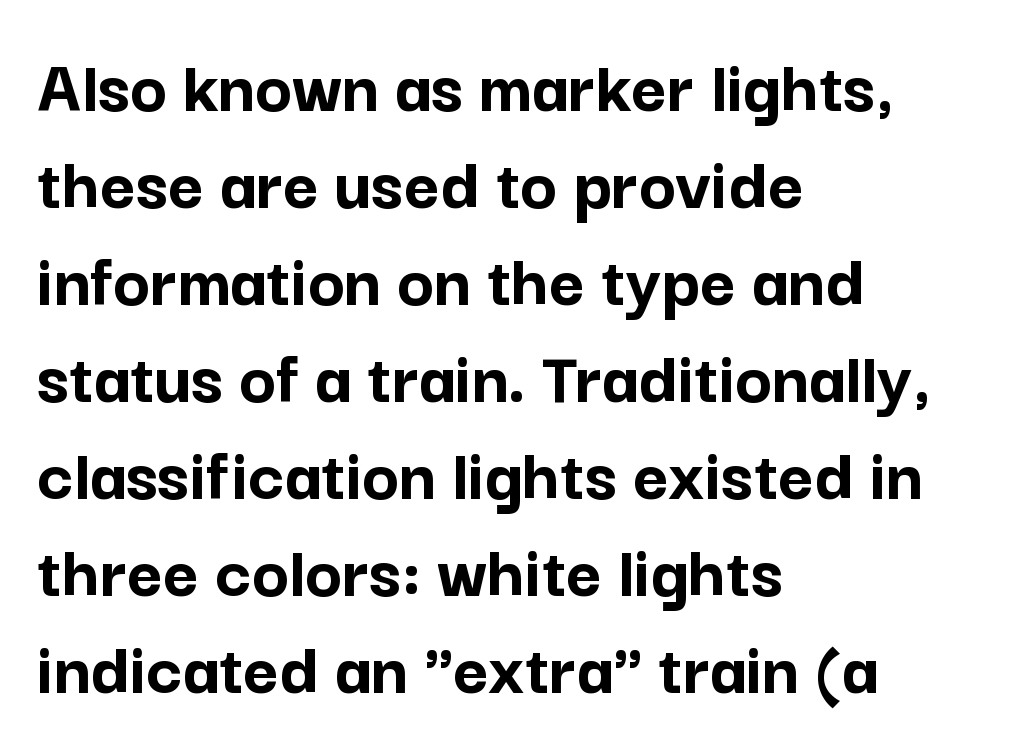
The image shows 77 px semibold sans-serif type, upright; set left-aligned, normal line spacing (1.26x), normal letter spacing, not underlined; low stroke contrast and a medium x-height.
